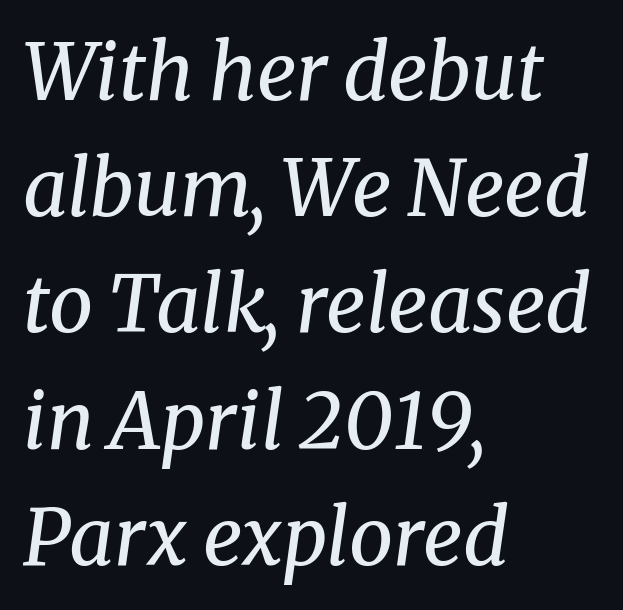
{"serif": "yes", "italic": "yes", "lean": "right", "slant_degrees": 8, "bold": "no", "weight": "regular", "width": "normal", "stroke_contrast": "medium", "x_height": "medium", "monospaced": "no", "underline": "no", "align": "left", "line_spacing": "normal", "line_spacing_ratio": 1.49, "letter_spacing": "normal", "letter_spacing_em": 0.0, "glyph_px": 78}
